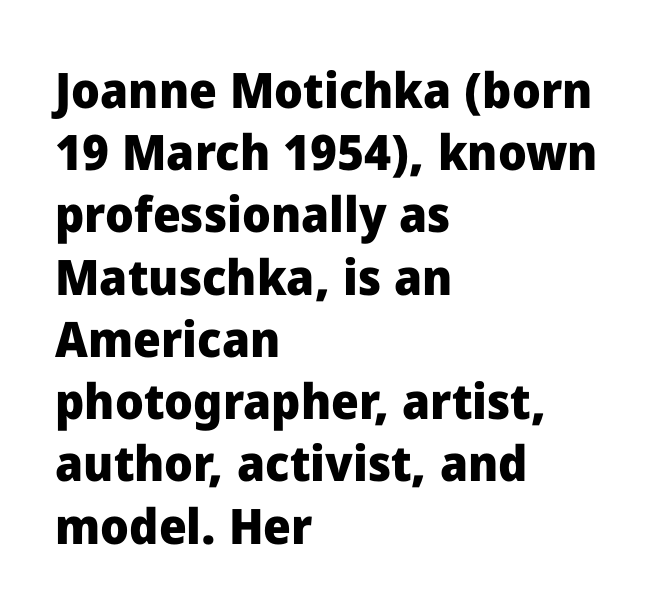
{"serif": "no", "italic": "no", "bold": "yes", "weight": "heavy", "width": "normal", "stroke_contrast": "low", "x_height": "medium", "monospaced": "no", "underline": "no", "align": "left", "line_spacing": "normal", "line_spacing_ratio": 1.27, "letter_spacing": "normal", "letter_spacing_em": 0.0, "glyph_px": 49}
